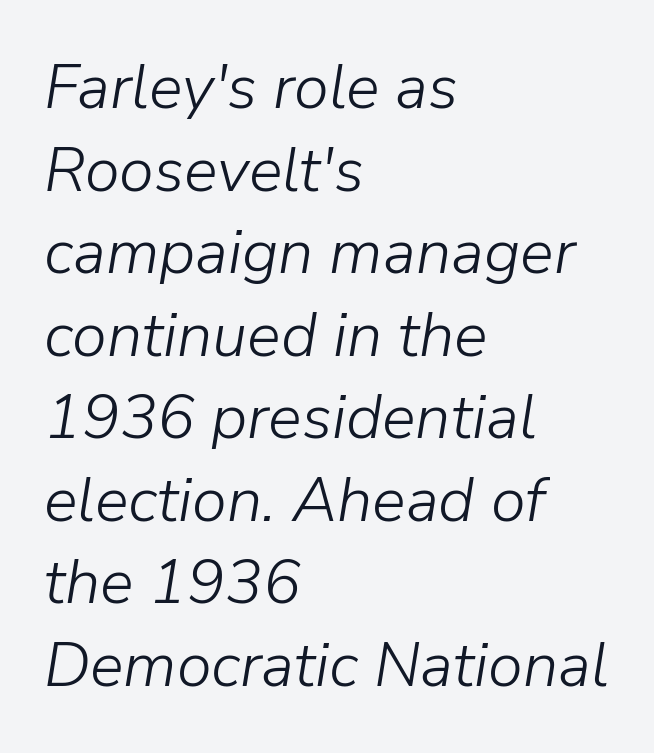
{"italic": "yes", "lean": "right", "slant_degrees": 9, "bold": "no", "weight": "light", "width": "normal", "stroke_contrast": "low", "x_height": "medium", "monospaced": "no", "underline": "no", "align": "left", "line_spacing": "normal", "line_spacing_ratio": 1.31, "letter_spacing": "normal", "letter_spacing_em": 0.0, "glyph_px": 63}
